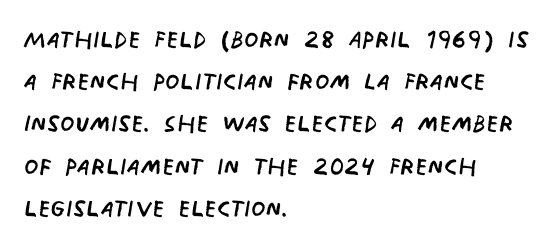
{"serif": "no", "bold": "no", "weight": "regular", "width": "condensed", "stroke_contrast": "low", "x_height": "large", "monospaced": "no", "underline": "no", "align": "left", "line_spacing": "normal", "line_spacing_ratio": 1.28, "letter_spacing": "normal", "letter_spacing_em": 0.0, "glyph_px": 33}
